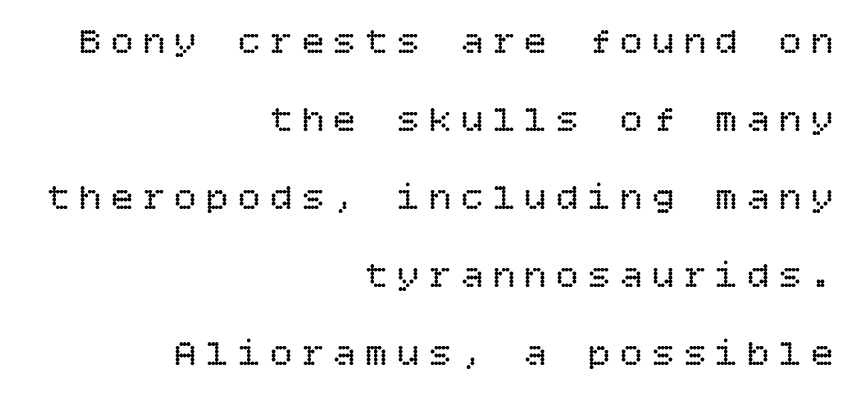
{"italic": "no", "bold": "no", "weight": "regular", "width": "normal", "stroke_contrast": "low", "x_height": "large", "underline": "no", "align": "right", "line_spacing": "loose", "line_spacing_ratio": 2.11, "letter_spacing": "wide", "letter_spacing_em": 0.26, "glyph_px": 37}
